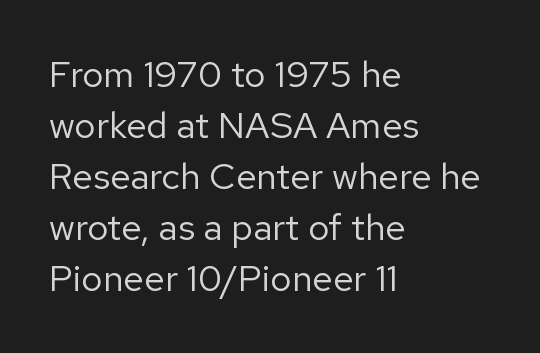
{"serif": "no", "italic": "no", "bold": "no", "weight": "regular", "width": "normal", "stroke_contrast": "low", "x_height": "medium", "monospaced": "no", "underline": "no", "align": "left", "line_spacing": "normal", "line_spacing_ratio": 1.38, "letter_spacing": "normal", "letter_spacing_em": 0.0, "glyph_px": 37}
